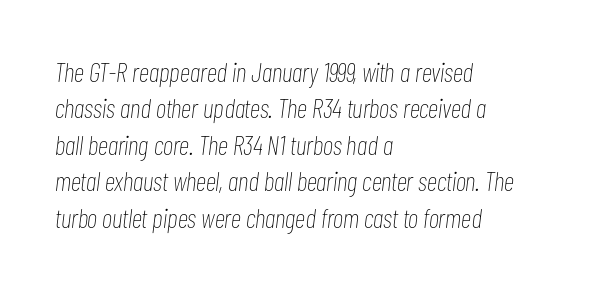
The rows are spaced the way most documents space them. The cut favours lightness, reaching ordinary text weight at its darkest. Observe the lean: these are italic letterforms. There is no visible air inserted between adjacent glyphs. Beneath every word, the page is bare. Each line starts at the same left margin while the right side varies.
